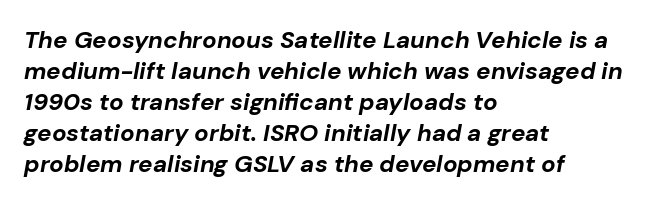
{"italic": "yes", "lean": "right", "slant_degrees": 10, "bold": "yes", "underline": "no", "align": "left", "line_spacing": "normal", "line_spacing_ratio": 1.29, "letter_spacing": "normal", "letter_spacing_em": 0.0, "glyph_px": 24}
